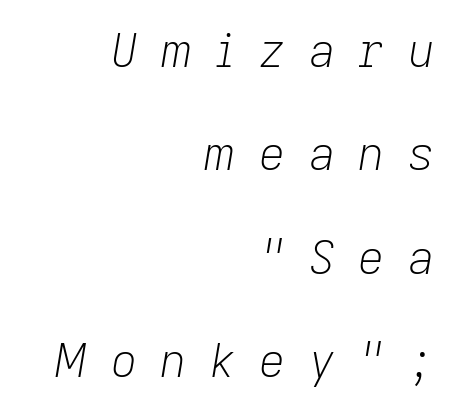
The image shows 46 px light type, italic (leaning right); set right-aligned, loose line spacing (2.25x), unusually wide letter spacing (+0.5 em), not underlined; low stroke contrast and a medium x-height.
